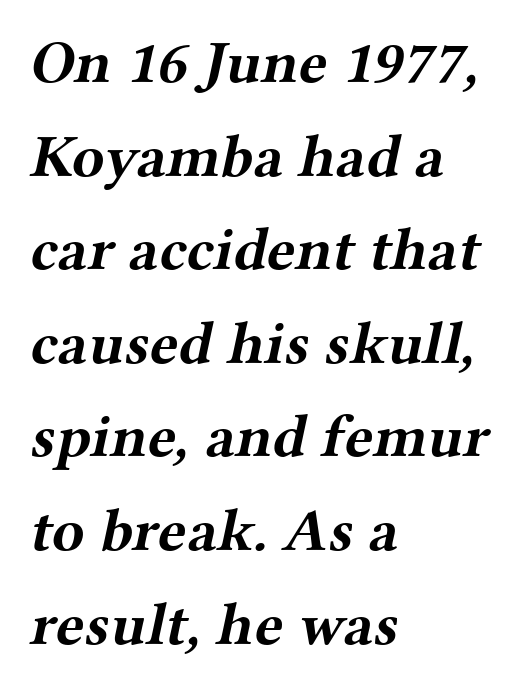
{"serif": "yes", "bold": "yes", "weight": "bold", "width": "wide", "stroke_contrast": "medium", "x_height": "medium", "monospaced": "no", "underline": "no", "align": "left", "line_spacing": "normal", "line_spacing_ratio": 1.56, "letter_spacing": "normal", "letter_spacing_em": 0.0, "glyph_px": 60}
